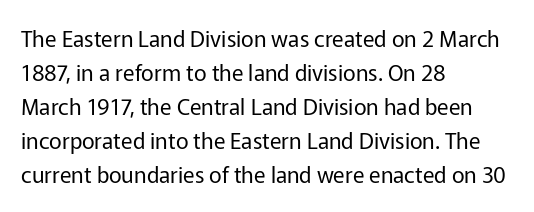
Caption: multi-line text, flush left, ragged right. Rendered with straight, roman letterforms. Beneath every word, the page is bare. Weight: not bold — regular or lighter. Nobody touched the tracking dial on this one. Vertically, the passage feels balanced, rows spaced as you'd expect.
